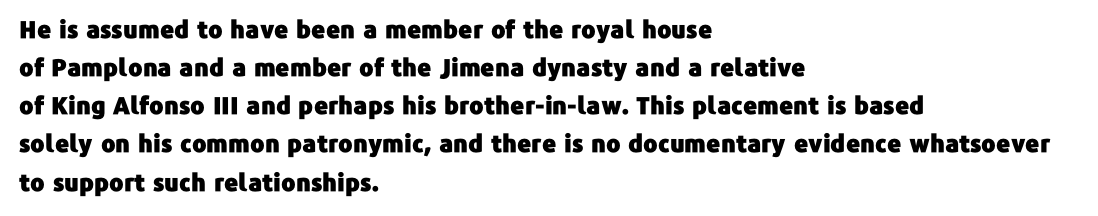
A normal amount of white space separates one row of letters from the next. In terms of letterspacing, this is plain default setting. Quick note: not italic, upright. Only glyphs here, with clear space below each row. Horizontally, the lines are justified to the leading edge only.
